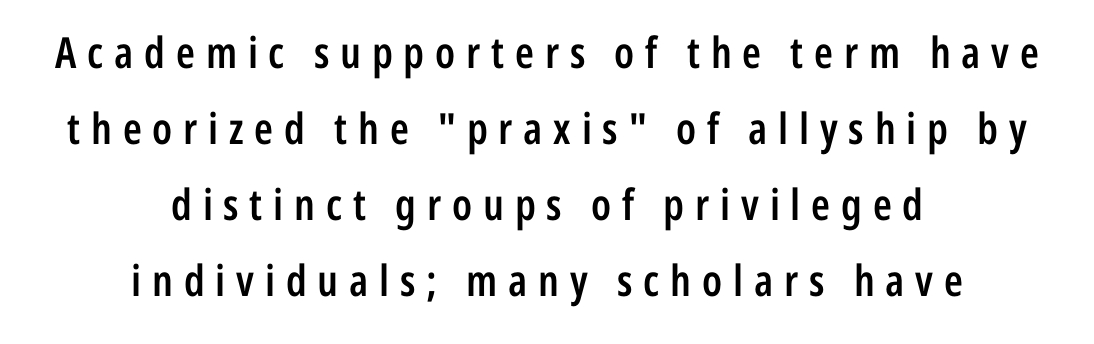
The image shows 43 px semibold, condensed sans-serif type, upright; set centered, line spacing 1.77x, unusually wide letter spacing (+0.25 em), not underlined; low stroke contrast and a medium x-height.
